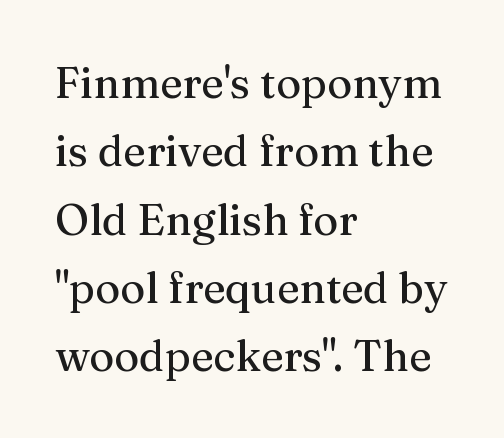
{"serif": "yes", "italic": "no", "width": "normal", "stroke_contrast": "medium", "x_height": "medium", "monospaced": "no", "underline": "no", "align": "left", "line_spacing": "normal", "line_spacing_ratio": 1.59, "letter_spacing": "normal", "letter_spacing_em": 0.0, "glyph_px": 43}
